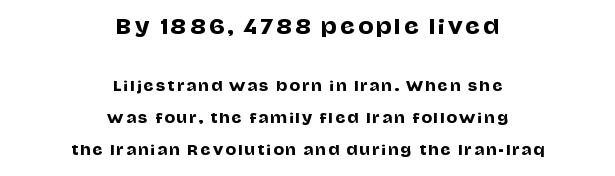
{"italic": "no", "underline": "no", "align": "center", "line_spacing": "loose", "line_spacing_ratio": 2.3, "larger_block": "first", "size_ratio": 1.43, "glyph_px": 20}
